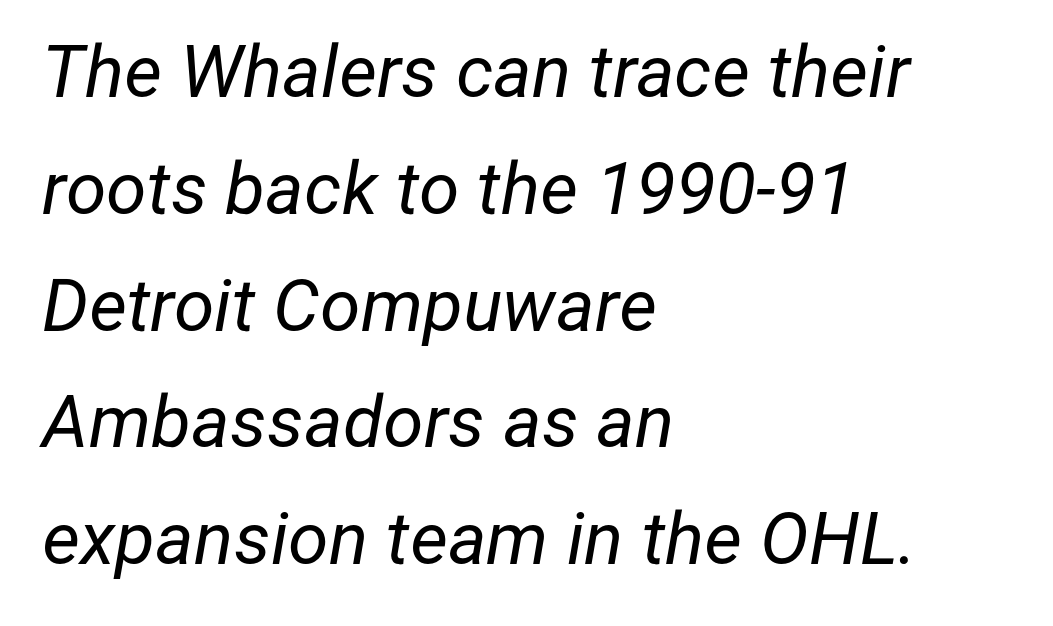
Q: Is the text bold? A: No.
Q: Is the text italic (slanted)? A: Yes, it leans right by about 12 degrees.
Q: Is the text underlined? A: No.
Q: How is the paragraph aligned? A: Left-aligned.
Q: Is the spacing between letters normal or unusually wide? A: Normal.
Q: Is the spacing between lines tight, normal or loose? A: Normal.
Q: Width (condensed, normal, or wide)? A: Normal.
Q: Stroke contrast? A: Low.
Q: x-height? A: Medium.
Q: Monospaced? A: No.
